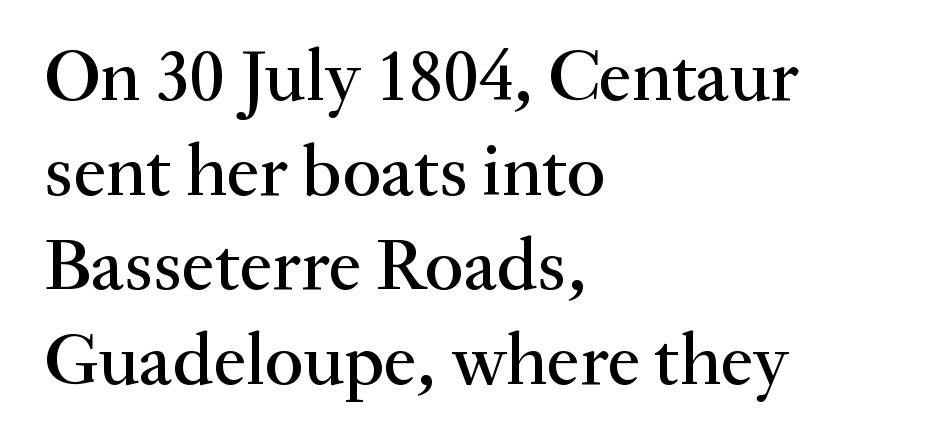
Q: Is the text italic (slanted)? A: No, it is upright.
Q: Is the typeface a serif or a sans-serif typeface? A: Serif.
Q: Is the text underlined? A: No.
Q: How is the paragraph aligned? A: Left-aligned.
Q: Is the spacing between letters normal or unusually wide? A: Normal.
Q: Is the spacing between lines tight, normal or loose? A: Normal.
Q: Width (condensed, normal, or wide)? A: Normal.
Q: Stroke contrast? A: Medium.
Q: x-height? A: Small.
Q: Monospaced? A: No.
